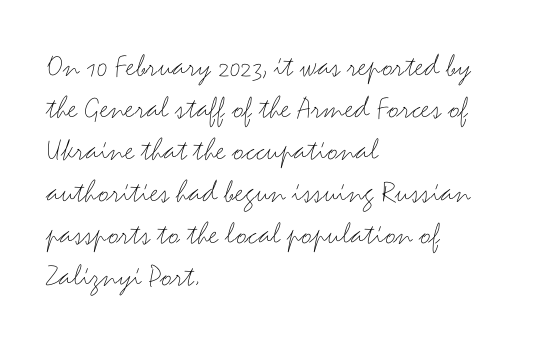
Q: Is the text bold? A: No.
Q: Is the text italic (slanted)? A: Yes.
Q: Is the typeface a serif or a sans-serif typeface? A: Sans-serif.
Q: Is the text underlined? A: No.
Q: How is the paragraph aligned? A: Left-aligned.
Q: Is the spacing between letters normal or unusually wide? A: Normal.
Q: Is the spacing between lines tight, normal or loose? A: Normal.
Q: Width (condensed, normal, or wide)? A: Wide.
Q: Stroke contrast? A: Medium.
Q: x-height? A: Small.
Q: Monospaced? A: No.
